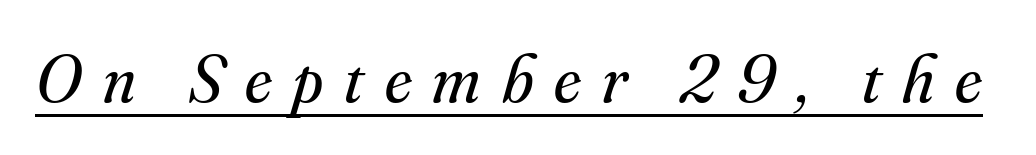
The image shows 68 px regular-weight serif type, italic (leaning right); set unusually wide letter spacing (+0.31 em), underlined; medium stroke contrast and a small x-height.
